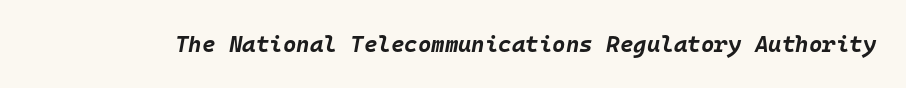
{"italic": "yes", "lean": "right", "slant_degrees": 10, "bold": "yes", "underline": "no", "letter_spacing": "normal", "letter_spacing_em": 0.0, "glyph_px": 23}
